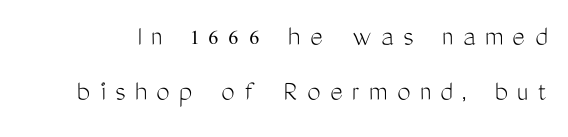
The face used here is proportionally spaced, like ordinary book or web type. These lines were composed using upright roman letters. This sample uses a sans-serif face. Stems here are at most as thick as an everyday book face. Has an underline been added? It has not. The face used here is rendered with a markedly widened letterfit.
